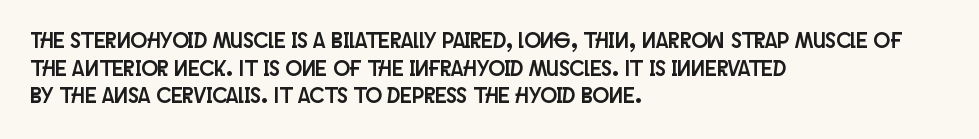
Regarding leading, the lines here are spaced in the standard way. The space beneath each line is pristine and unruled. Tracking value appears to be zero — textbook default spacing. The setting favours the left margin, as ordinary paragraphs usually do.
